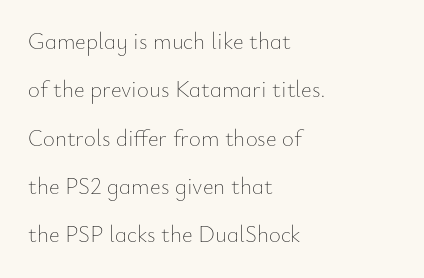
{"italic": "no", "bold": "no", "underline": "no", "align": "left", "line_spacing": "loose", "line_spacing_ratio": 2.1, "letter_spacing": "normal", "letter_spacing_em": 0.0, "glyph_px": 23}
